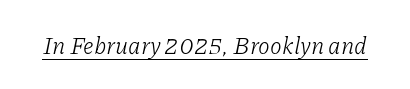
Counters stay open thanks to moderate or lighter strokes. The face used here is rendered with its standard letterfit. These characters rest on top of a visible drawn line. Style check: oblique.
